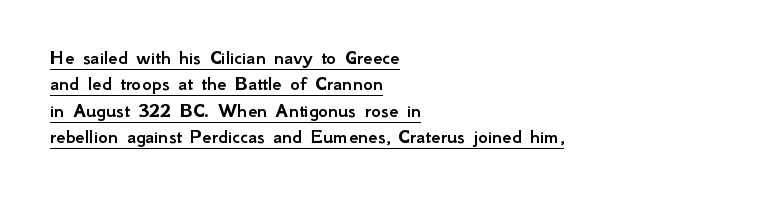
The image shows 21 px text type, upright; set left-aligned, normal line spacing (1.26x), normal letter spacing, underlined.
